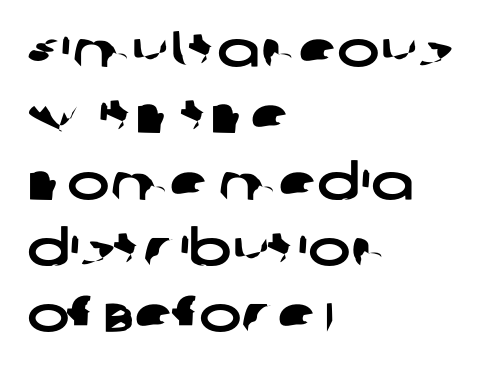
{"serif": "no", "width": "wide", "stroke_contrast": "low", "x_height": "large", "monospaced": "no", "underline": "no", "align": "left", "line_spacing": "normal", "line_spacing_ratio": 1.3, "letter_spacing": "normal", "letter_spacing_em": 0.0, "glyph_px": 51}
